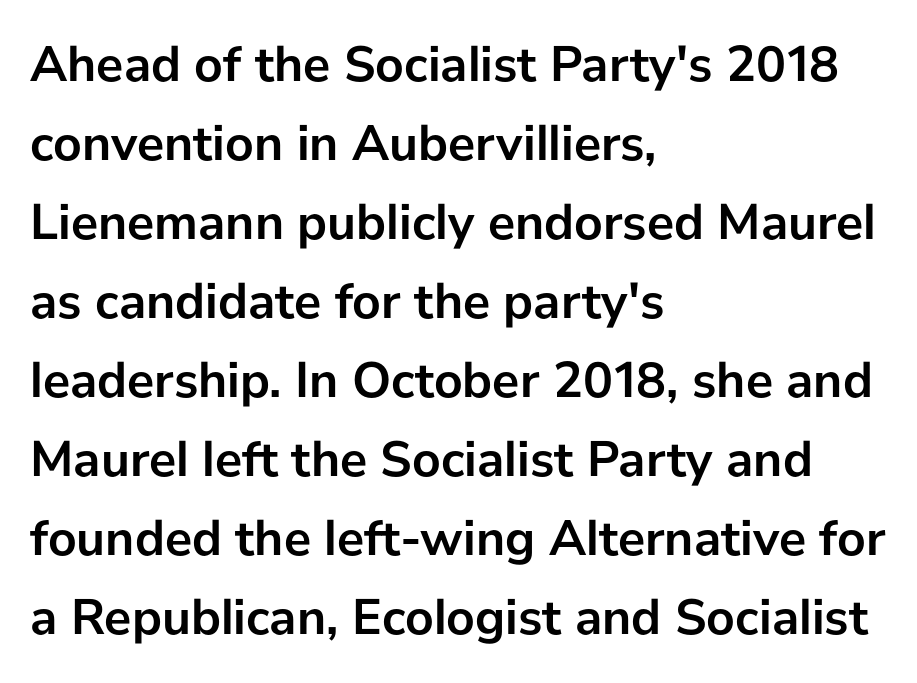
The image shows 51 px semibold sans-serif type, upright; set left-aligned, normal line spacing (1.55x), normal letter spacing, not underlined; low stroke contrast and a medium x-height.
